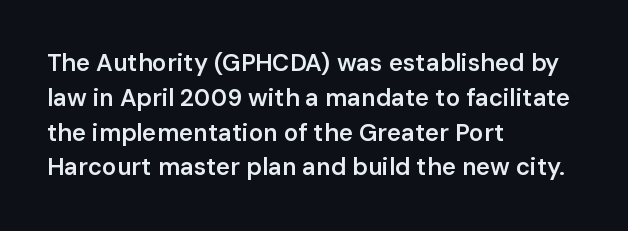
Q: Is the text bold? A: Semi-bold.
Q: Is the text italic (slanted)? A: No, it is upright.
Q: Is the text underlined? A: No.
Q: How is the paragraph aligned? A: Left-aligned.
Q: Is the spacing between letters normal or unusually wide? A: Normal.
Q: Is the spacing between lines tight, normal or loose? A: Normal.
